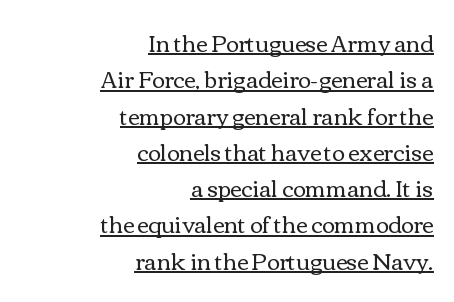
The image shows 22 px text type, upright; set right-aligned, normal line spacing (1.65x), normal letter spacing, underlined.
